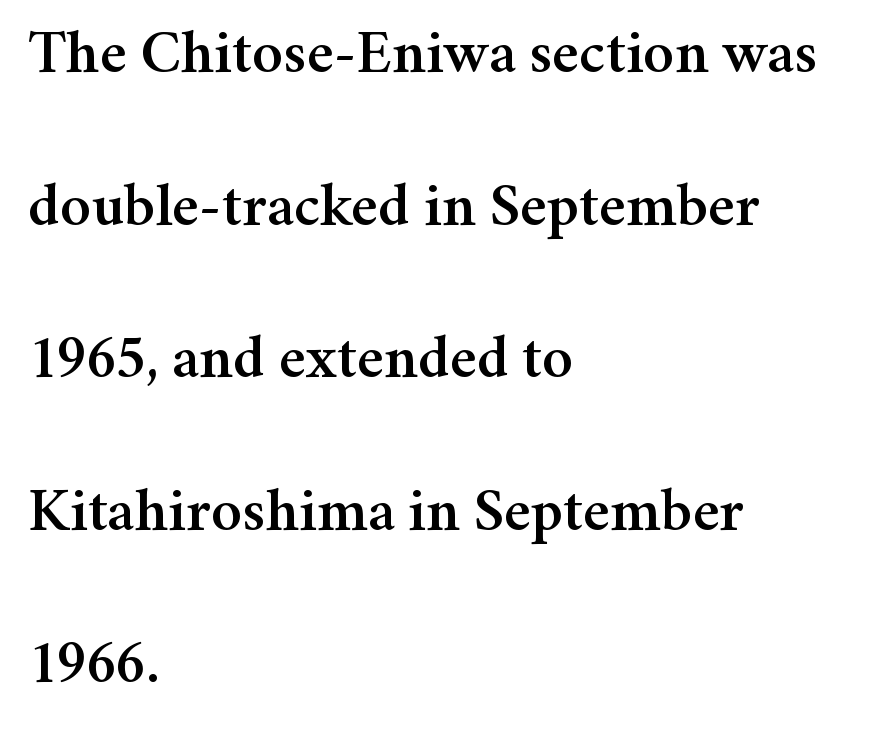
Q: Is the text italic (slanted)? A: No, it is upright.
Q: Is the typeface a serif or a sans-serif typeface? A: Serif.
Q: Is the text underlined? A: No.
Q: How is the paragraph aligned? A: Left-aligned.
Q: Is the spacing between letters normal or unusually wide? A: Normal.
Q: Is the spacing between lines tight, normal or loose? A: Loose.
Q: Width (condensed, normal, or wide)? A: Normal.
Q: Stroke contrast? A: Medium.
Q: x-height? A: Medium.
Q: Monospaced? A: No.
